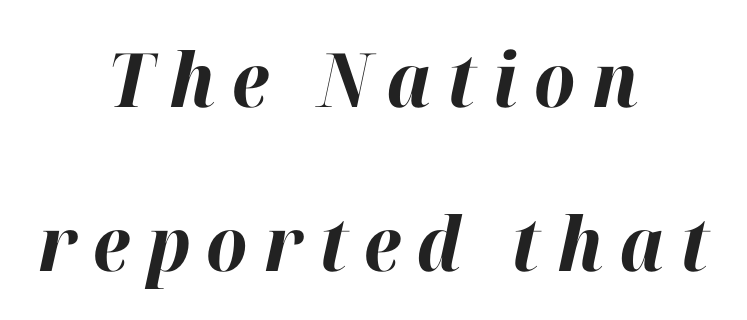
The image shows 75 px bold type, italic (leaning right); set centered, loose line spacing (2.19x), unusually wide letter spacing (+0.22 em), not underlined; high stroke contrast and a medium x-height.
